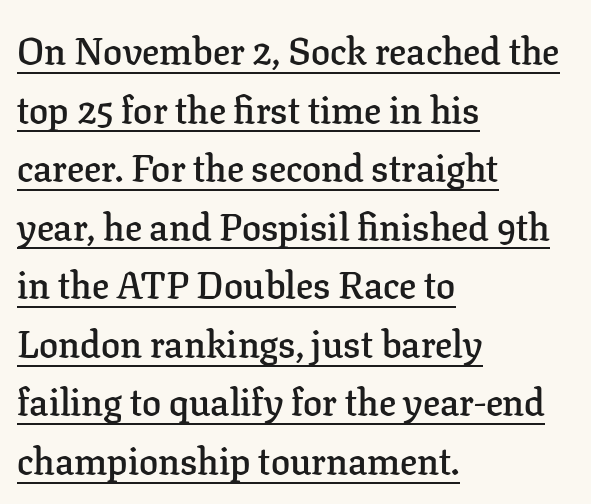
The image shows 38 px semibold serif type, upright; set left-aligned, normal line spacing (1.54x), normal letter spacing, underlined; low stroke contrast and a medium x-height.
